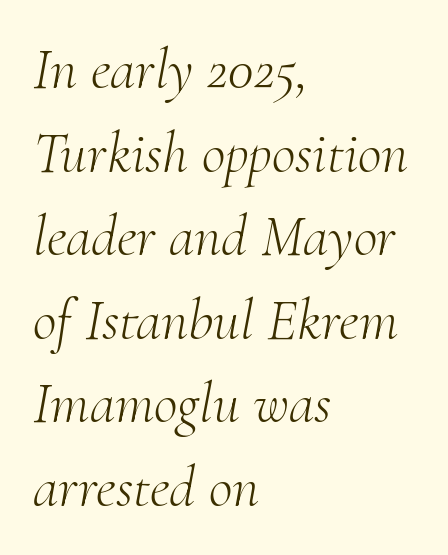
Q: Is the text bold? A: No.
Q: Is the text italic (slanted)? A: Yes, it leans right by about 10 degrees.
Q: Is the typeface a serif or a sans-serif typeface? A: Serif.
Q: Is the text underlined? A: No.
Q: How is the paragraph aligned? A: Left-aligned.
Q: Is the spacing between letters normal or unusually wide? A: Normal.
Q: Is the spacing between lines tight, normal or loose? A: Normal.
Q: Width (condensed, normal, or wide)? A: Normal.
Q: Stroke contrast? A: Medium.
Q: x-height? A: Small.
Q: Monospaced? A: No.
